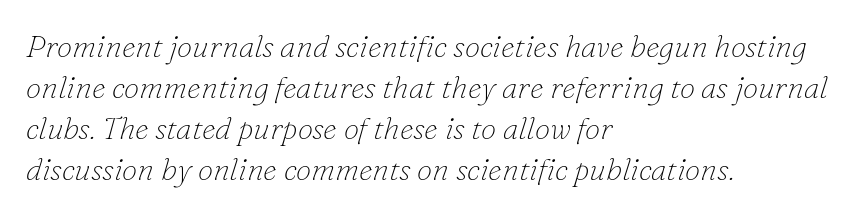
Q: Is the text bold? A: No.
Q: Is the text italic (slanted)? A: Yes, it leans right by about 16 degrees.
Q: Is the typeface a serif or a sans-serif typeface? A: Serif.
Q: Is the text underlined? A: No.
Q: How is the paragraph aligned? A: Left-aligned.
Q: Is the spacing between letters normal or unusually wide? A: Normal.
Q: Is the spacing between lines tight, normal or loose? A: Normal.
Q: Width (condensed, normal, or wide)? A: Normal.
Q: Stroke contrast? A: Low.
Q: x-height? A: Small.
Q: Monospaced? A: No.
